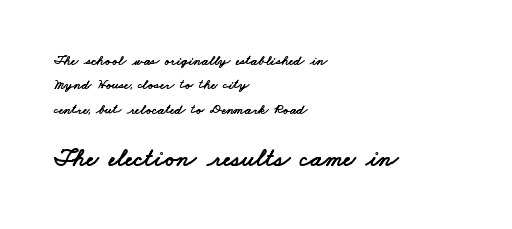
{"underline": "no", "align": "left", "line_spacing_ratio": 1.74, "letter_spacing": "normal", "letter_spacing_em": 0.0, "larger_block": "second", "size_ratio": 1.86, "glyph_px": 26}
